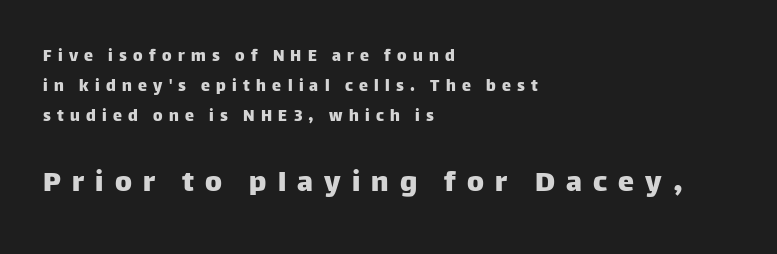
Q: Is the text italic (slanted)? A: No, it is upright.
Q: Is the typeface a serif or a sans-serif typeface? A: Sans-serif.
Q: Is the text underlined? A: No.
Q: How is the paragraph aligned? A: Left-aligned.
Q: Is the spacing between letters normal or unusually wide? A: Unusually wide.
Q: Is the spacing between lines tight, normal or loose? A: Normal.
Q: Which block of text is set in a larger size, the first (top) or the second (bottom)? A: The second (bottom) one.
Q: Width (condensed, normal, or wide)? A: Normal.
Q: Stroke contrast? A: Low.
Q: x-height? A: Large.
Q: Monospaced? A: No.
